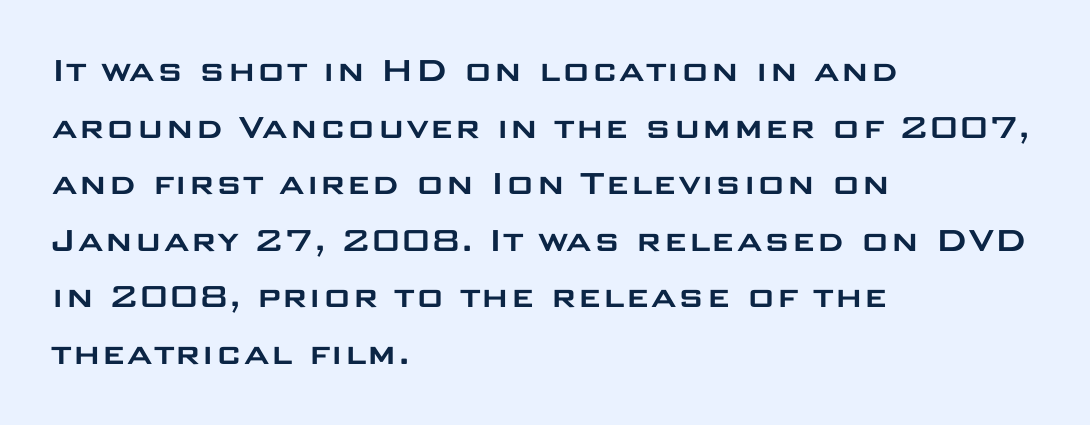
Varying glyph widths throughout — classic text-font behaviour. Inter-character spacing is left at the font's built-in metrics. The type family on display is of the sans-serif kind. Compared with typical paragraphs, the rows here are spaced about the same. A classic flush-left, rag-right setting is used for this passage.
